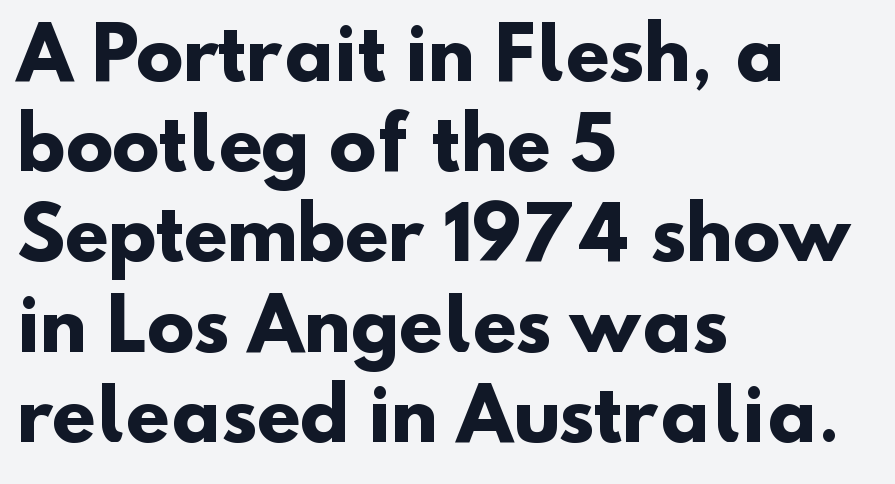
Q: Is the text bold? A: Yes.
Q: Is the typeface a serif or a sans-serif typeface? A: Sans-serif.
Q: Is the text underlined? A: No.
Q: How is the paragraph aligned? A: Left-aligned.
Q: Is the spacing between letters normal or unusually wide? A: Normal.
Q: Is the spacing between lines tight, normal or loose? A: Normal.
Q: Width (condensed, normal, or wide)? A: Normal.
Q: Stroke contrast? A: Low.
Q: x-height? A: Small.
Q: Monospaced? A: No.
